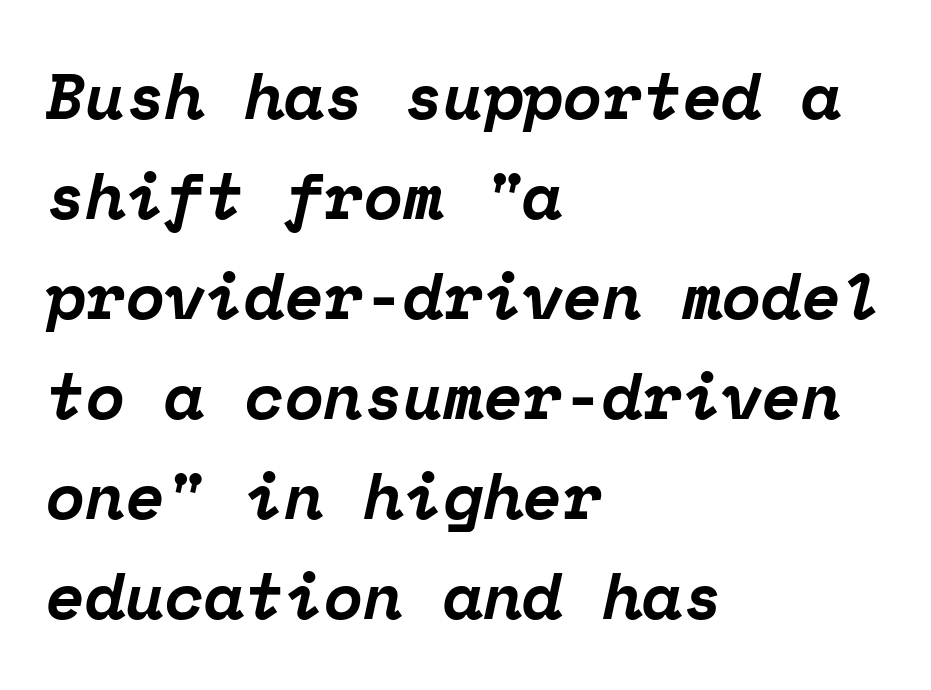
Horizontally, the lines are justified to the leading edge only. You'd pick this weight for a headline — it's a proper bold. The face used here has a pronounced slope to its letters. Horizontal bands of white between lines are of average thickness.
